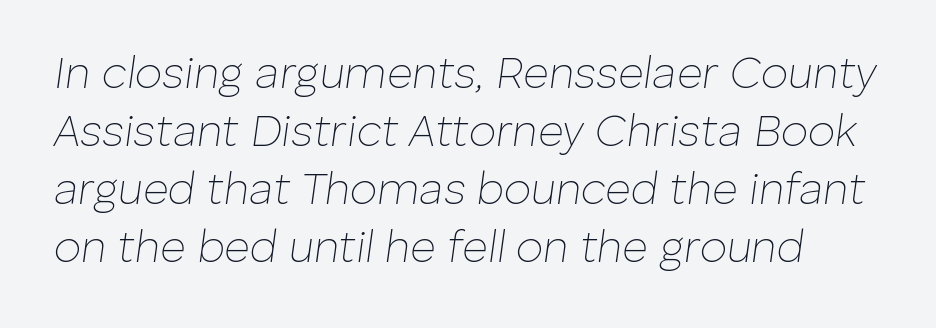
{"italic": "yes", "lean": "right", "slant_degrees": 8, "bold": "no", "weight": "thin", "width": "normal", "stroke_contrast": "low", "x_height": "medium", "monospaced": "no", "underline": "no", "line_spacing": "normal", "line_spacing_ratio": 1.32, "letter_spacing": "normal", "letter_spacing_em": 0.0, "glyph_px": 44}
